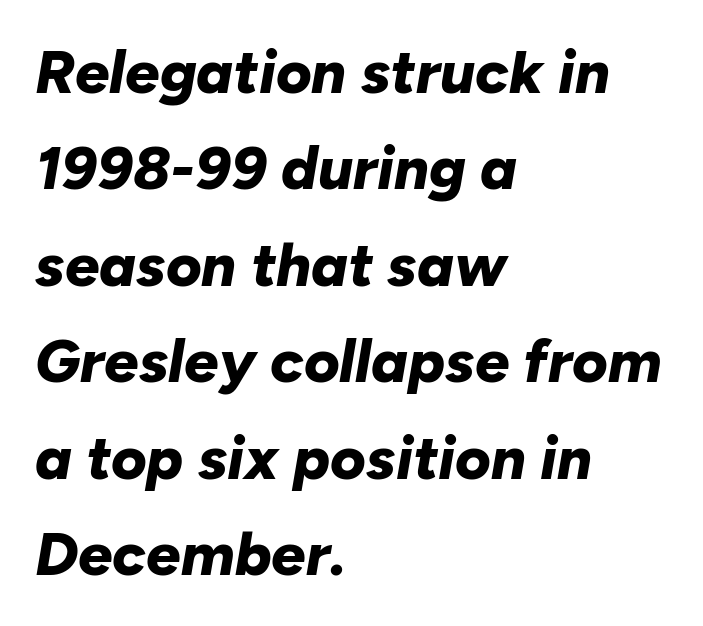
The image shows 61 px bold type, italic (leaning right); set left-aligned, normal line spacing (1.58x), normal letter spacing, not underlined; low stroke contrast and a medium x-height.
